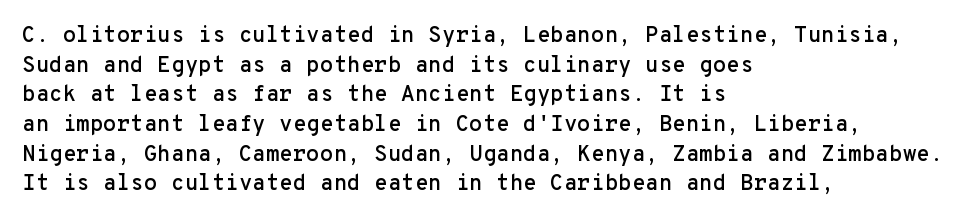
{"italic": "no", "underline": "no", "align": "left", "line_spacing": "normal", "line_spacing_ratio": 1.35, "letter_spacing": "normal", "letter_spacing_em": 0.0, "glyph_px": 22}
